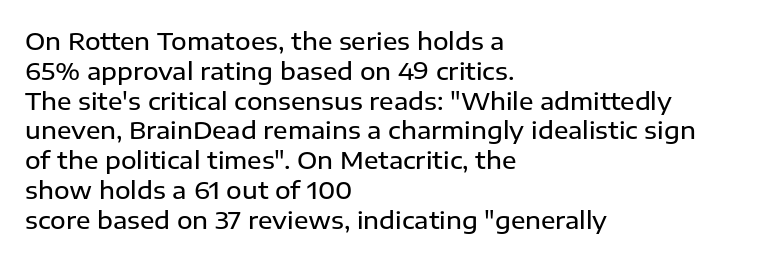
Q: Is the text bold? A: Semi-bold.
Q: Is the text italic (slanted)? A: No, it is upright.
Q: Is the text underlined? A: No.
Q: How is the paragraph aligned? A: Left-aligned.
Q: Is the spacing between letters normal or unusually wide? A: Normal.
